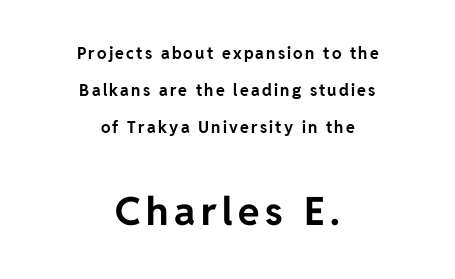
Q: Is the text bold? A: Yes.
Q: Is the text italic (slanted)? A: No, it is upright.
Q: Is the typeface a serif or a sans-serif typeface? A: Sans-serif.
Q: Is the text underlined? A: No.
Q: How is the paragraph aligned? A: Centered.
Q: Is the spacing between lines tight, normal or loose? A: Loose.
Q: Which block of text is set in a larger size, the first (top) or the second (bottom)? A: The second (bottom) one.
Q: Width (condensed, normal, or wide)? A: Normal.
Q: Stroke contrast? A: Low.
Q: x-height? A: Medium.
Q: Monospaced? A: No.
